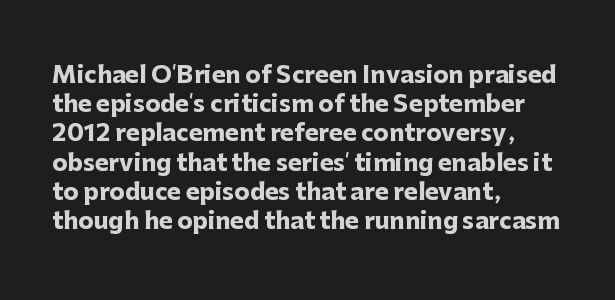
The image shows 23 px bold type, upright; set left-aligned, normal line spacing (1.27x), normal letter spacing, not underlined.
